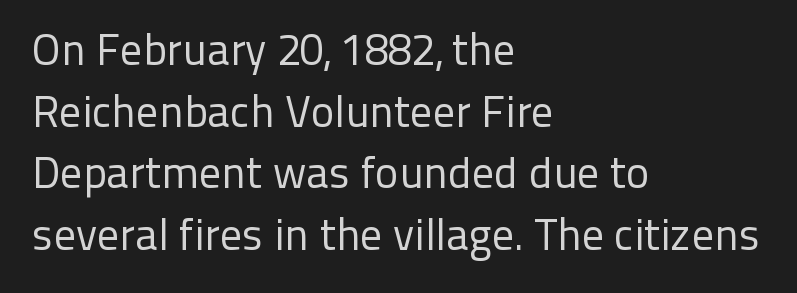
The line texture is even and compact thanks to regular tracking. Ink coverage per letter is moderate at most. This sample keeps an unexceptional amount of space between lines. Type style note: lacks serifs. Line beginnings align vertically; line endings do not.
